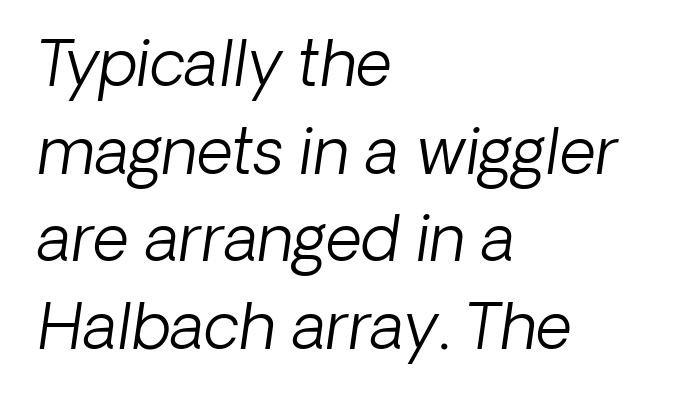
The image shows 63 px light type, italic (leaning right); set left-aligned, normal line spacing (1.39x), normal letter spacing, not underlined; low stroke contrast and a medium x-height.
